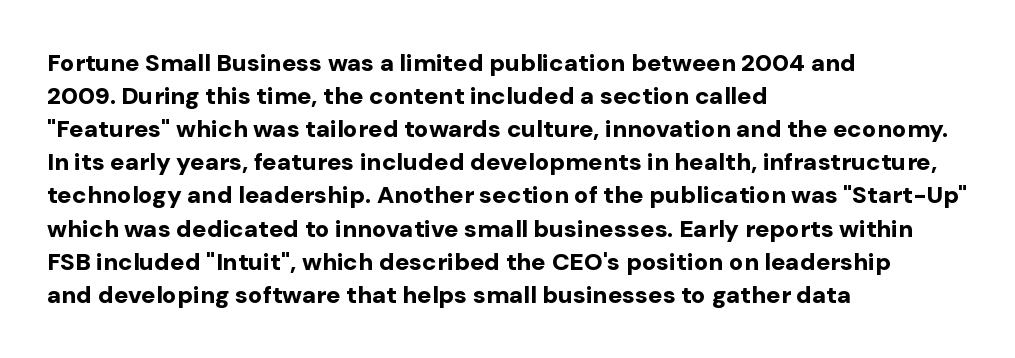
Q: Is the text bold? A: Yes.
Q: Is the text italic (slanted)? A: No, it is upright.
Q: Is the text underlined? A: No.
Q: How is the paragraph aligned? A: Left-aligned.
Q: Is the spacing between letters normal or unusually wide? A: Normal.
Q: Is the spacing between lines tight, normal or loose? A: Normal.
